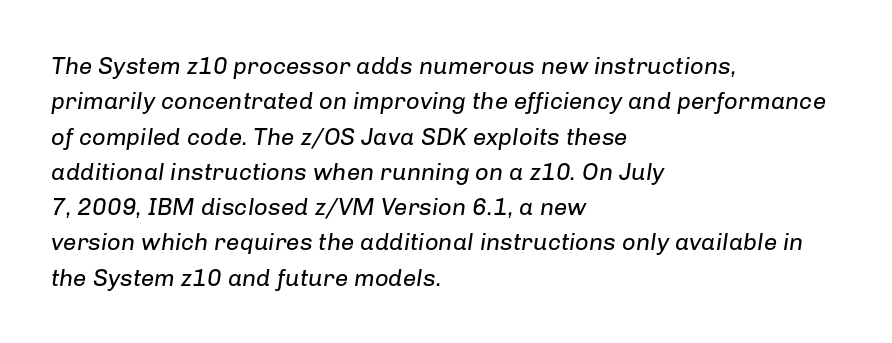
Bare-footed words on every line. Reading down the block, your eye returns to a fixed left position each line. Every character sits at an angle, as italics do. Notice how descenders clear the ascenders below comfortably — that's standard leading. The strokes are not fattened; the text isn't bold. How are the letters spaced? Ordinarily, with no added tracking.
